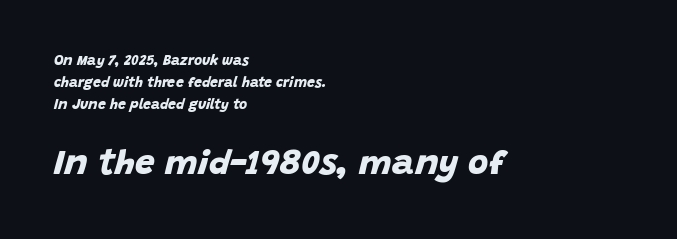
The image shows 35 px bold sans-serif type; set left-aligned, normal line spacing (1.58x), normal letter spacing, not underlined; the second (bottom) block is 2.5x larger; low stroke contrast and a large x-height.
